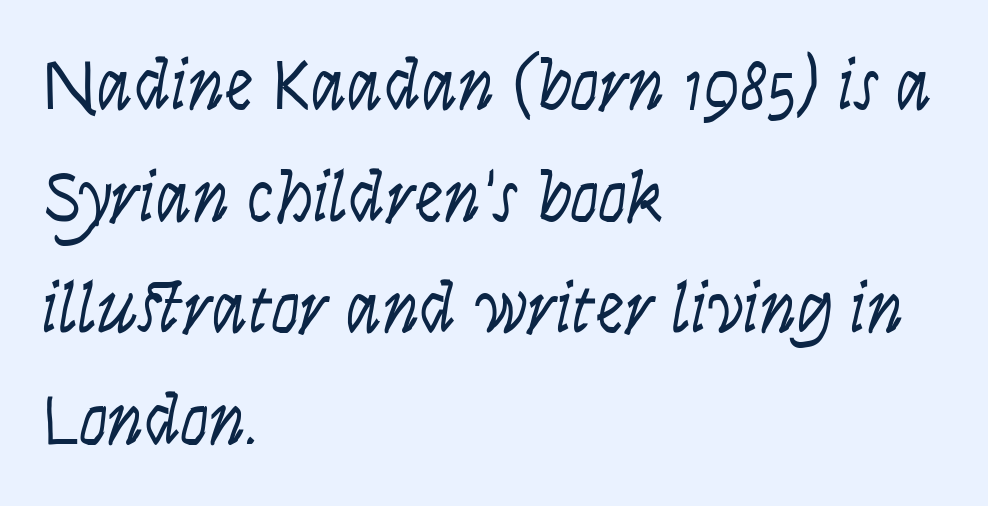
Q: Is the text bold? A: No.
Q: Is the text italic (slanted)? A: Yes.
Q: Is the typeface a serif or a sans-serif typeface? A: Sans-serif.
Q: Is the text underlined? A: No.
Q: How is the paragraph aligned? A: Left-aligned.
Q: Is the spacing between letters normal or unusually wide? A: Normal.
Q: Is the spacing between lines tight, normal or loose? A: Normal.
Q: Width (condensed, normal, or wide)? A: Condensed.
Q: Stroke contrast? A: Low.
Q: x-height? A: Large.
Q: Monospaced? A: No.
